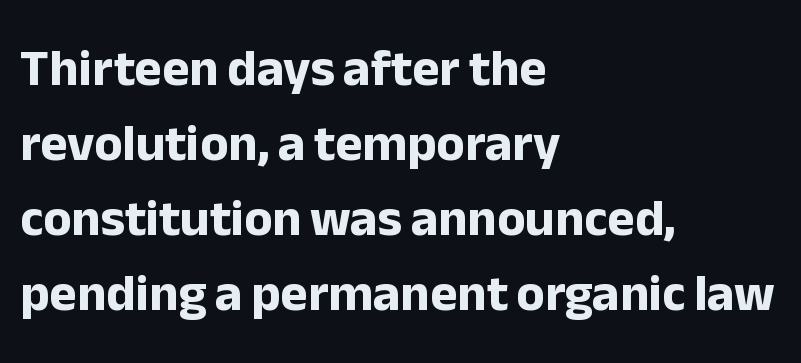
Q: Is the text bold? A: Yes.
Q: Is the text italic (slanted)? A: No, it is upright.
Q: Is the typeface a serif or a sans-serif typeface? A: Sans-serif.
Q: Is the text underlined? A: No.
Q: How is the paragraph aligned? A: Left-aligned.
Q: Is the spacing between letters normal or unusually wide? A: Normal.
Q: Is the spacing between lines tight, normal or loose? A: Normal.
Q: Width (condensed, normal, or wide)? A: Normal.
Q: Stroke contrast? A: Low.
Q: x-height? A: Medium.
Q: Monospaced? A: No.
